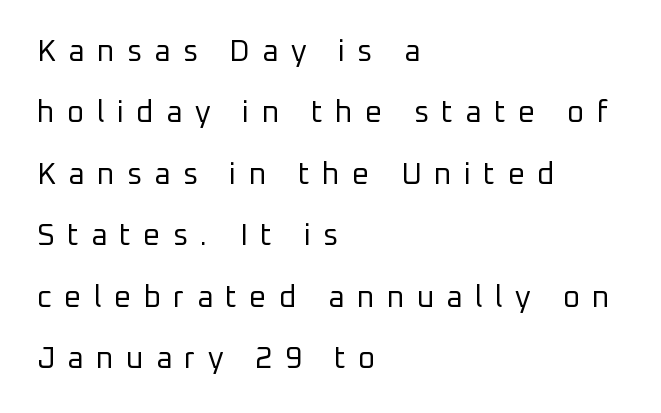
The image shows 30 px regular-weight sans-serif type, upright; set left-aligned, loose line spacing (2.05x), unusually wide letter spacing (+0.41 em), not underlined; low stroke contrast and a medium x-height.
